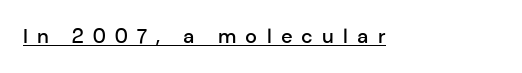
Q: Is the text bold? A: Semi-bold.
Q: Is the text italic (slanted)? A: No, it is upright.
Q: Is the text underlined? A: Yes.
Q: Is the spacing between letters normal or unusually wide? A: Unusually wide.
